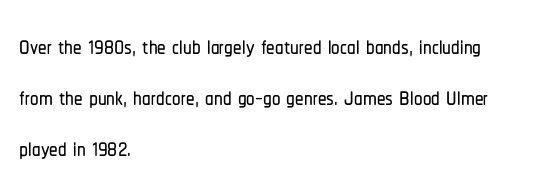
{"serif": "no", "italic": "no", "width": "condensed", "stroke_contrast": "low", "x_height": "medium", "monospaced": "no", "underline": "no", "align": "left", "line_spacing": "normal", "line_spacing_ratio": 1.5, "letter_spacing": "normal", "letter_spacing_em": 0.0, "glyph_px": 34}
